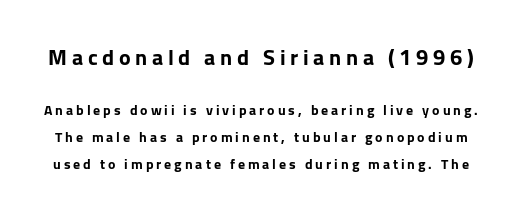
The image shows 22 px bold type, upright; set loose line spacing (1.92x), unusually wide letter spacing (+0.21 em), not underlined; the first (top) block is 1.57x larger.
